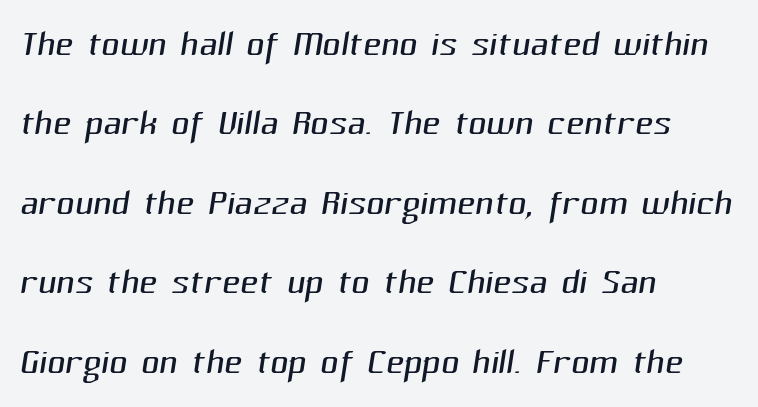
{"serif": "no", "bold": "no", "weight": "light", "width": "normal", "stroke_contrast": "medium", "x_height": "medium", "monospaced": "no", "underline": "no", "align": "left", "line_spacing": "normal", "line_spacing_ratio": 1.59, "letter_spacing": "normal", "letter_spacing_em": 0.0, "glyph_px": 50}
